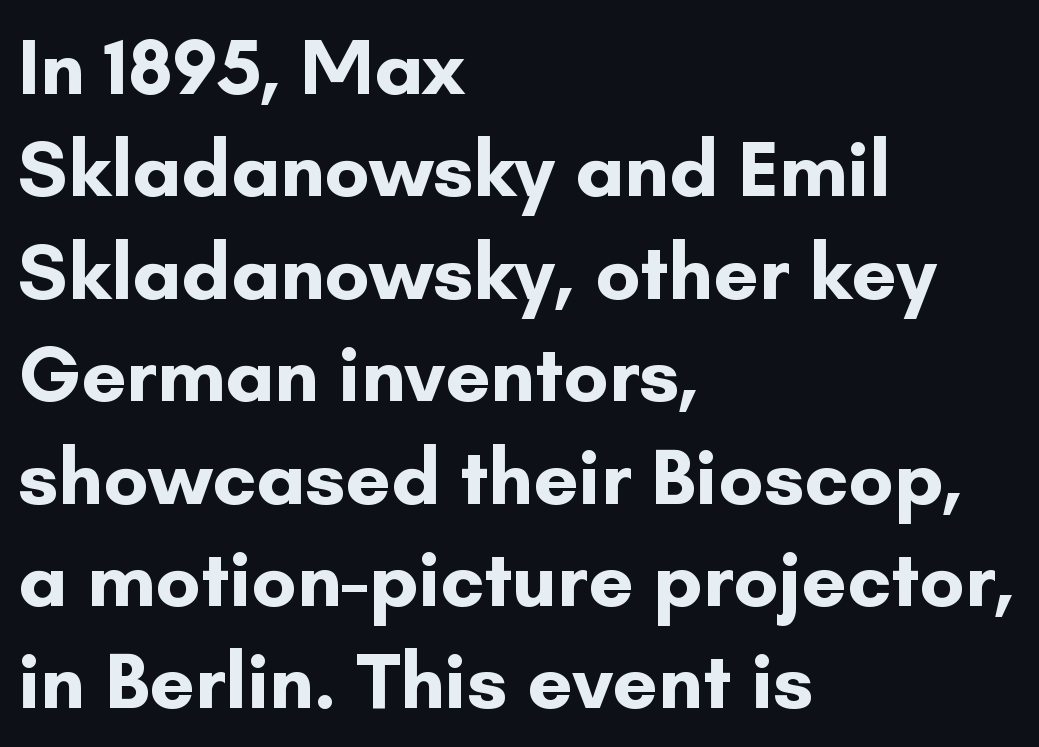
{"serif": "no", "italic": "no", "bold": "yes", "weight": "bold", "width": "normal", "stroke_contrast": "low", "x_height": "small", "monospaced": "no", "underline": "no", "align": "left", "line_spacing": "normal", "line_spacing_ratio": 1.28, "letter_spacing": "normal", "letter_spacing_em": 0.0, "glyph_px": 80}
